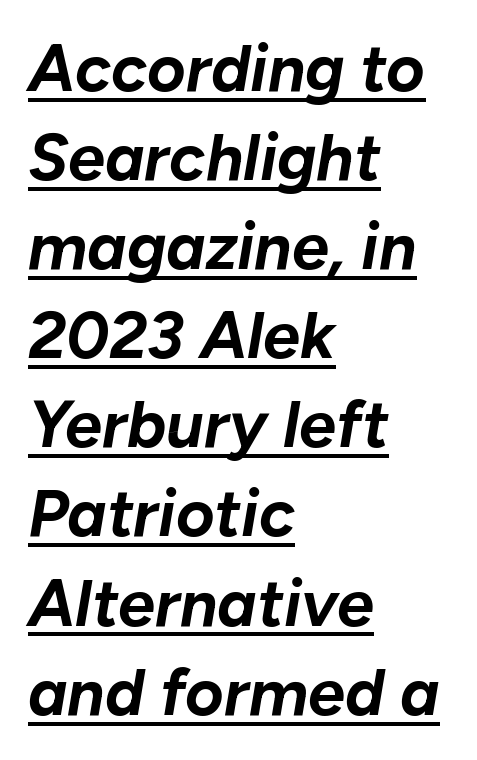
The gaps between neighbouring characters are ordinary and unremarkable. Compared with a centered layout, this one pins lines to the left instead. Students, observe the line beneath the letters — that is underlining. These lines are rendered in a variable-pitch font. These lines were composed using italics.
